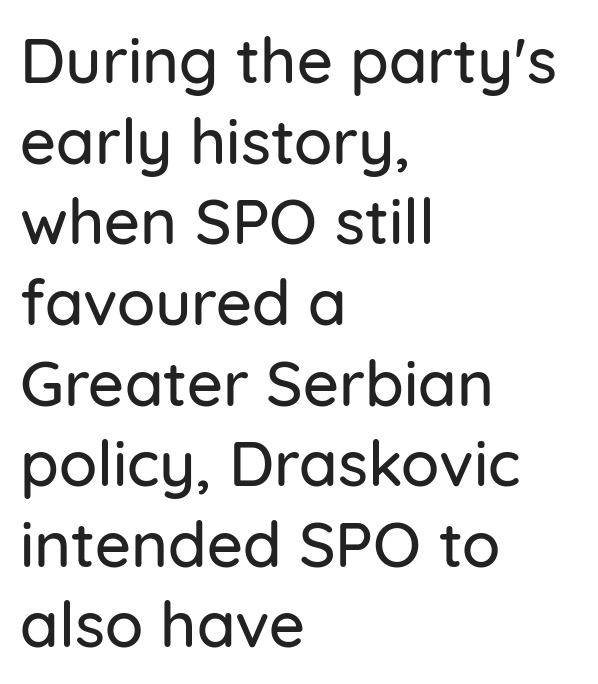
Q: Is the text italic (slanted)? A: No, it is upright.
Q: Is the typeface a serif or a sans-serif typeface? A: Sans-serif.
Q: Is the text underlined? A: No.
Q: How is the paragraph aligned? A: Left-aligned.
Q: Is the spacing between letters normal or unusually wide? A: Normal.
Q: Is the spacing between lines tight, normal or loose? A: Normal.
Q: Width (condensed, normal, or wide)? A: Normal.
Q: Stroke contrast? A: Low.
Q: x-height? A: Medium.
Q: Monospaced? A: No.
